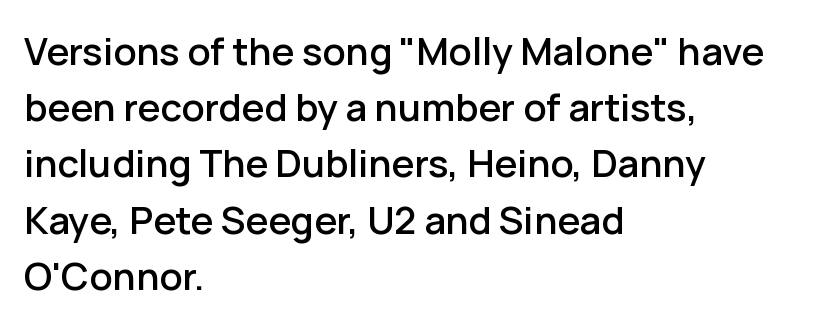
These lines keep a tight, regular rhythm from letter to letter. One-word summary of the alignment: left. The font family rendered here belongs to the sans-serif group. Looks like regular typesetting: each glyph gets only the width it needs.
